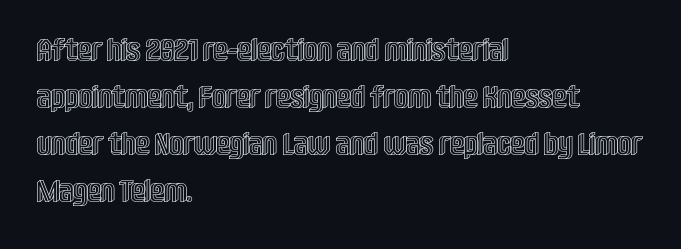
{"italic": "no", "width": "condensed", "x_height": "large", "monospaced": "no", "underline": "no", "align": "left", "line_spacing": "normal", "line_spacing_ratio": 1.47, "letter_spacing": "normal", "letter_spacing_em": 0.0, "glyph_px": 32}
